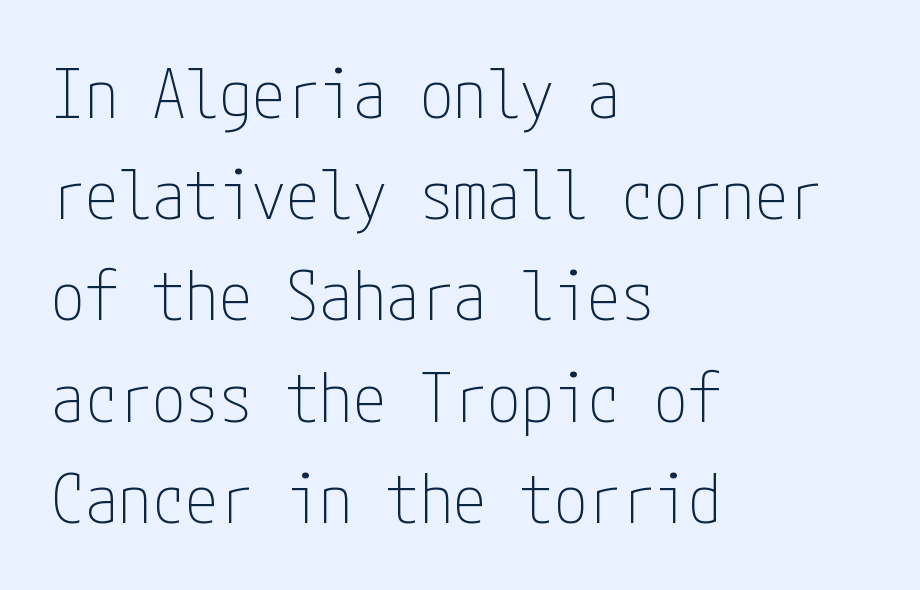
Is the stroke heavy? The answer is a plain regular-or-lighter. Horizontally, the lines are justified to the leading edge only. The words here are not underlined. The glyphs in this specimen are sans serif. Ordinary non-slanted type is in use. Line spacing here is normal.
